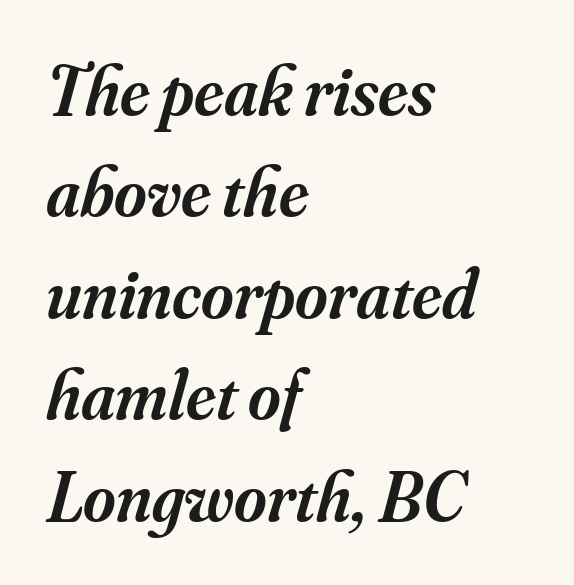
The image shows 70 px semibold serif type, italic (leaning right); set left-aligned, normal line spacing (1.45x), normal letter spacing, not underlined; medium stroke contrast and a small x-height.
